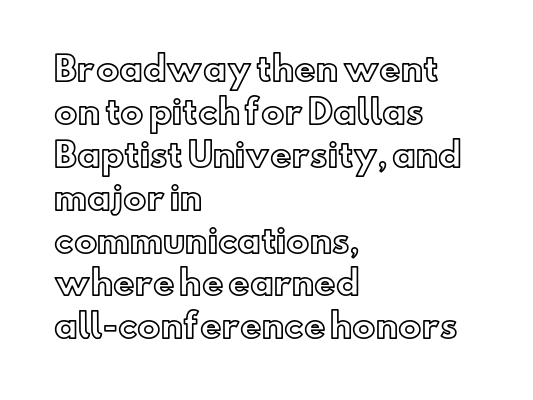
The image shows 33 px text type, upright; set left-aligned, normal line spacing (1.3x), normal letter spacing, not underlined; a small x-height.
